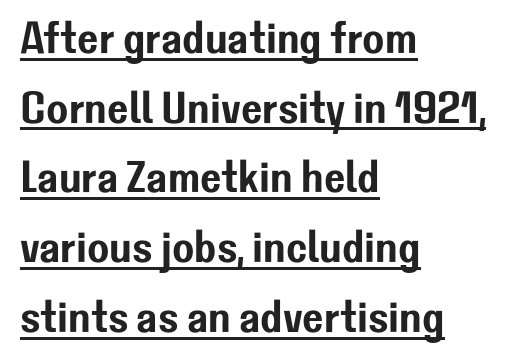
{"serif": "no", "italic": "no", "width": "normal", "stroke_contrast": "low", "x_height": "medium", "monospaced": "no", "underline": "yes", "align": "left", "line_spacing": "normal", "line_spacing_ratio": 1.55, "letter_spacing": "normal", "letter_spacing_em": 0.0, "glyph_px": 45}
